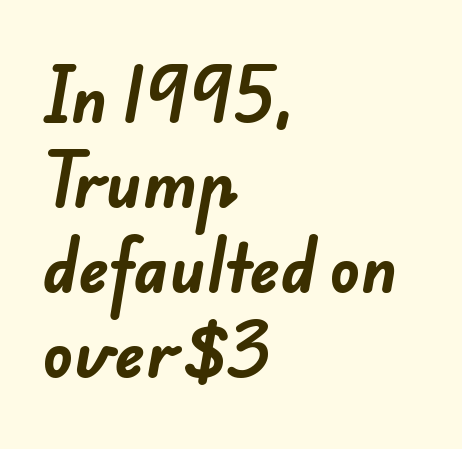
The image shows 63 px bold sans-serif type; set left-aligned, normal line spacing (1.35x), normal letter spacing, not underlined; low stroke contrast and a small x-height.
